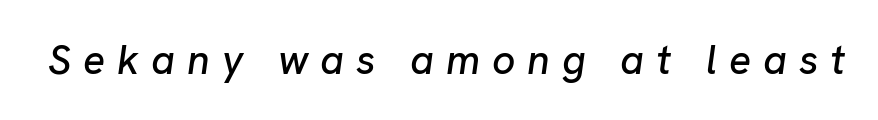
Emphasis-style slanted type is in use. Each row of text sits above clean, open space. Loose tracking; the words dissolve into strings of separated letters. Character widths vary here, with narrow letters taking less room than wide ones.
